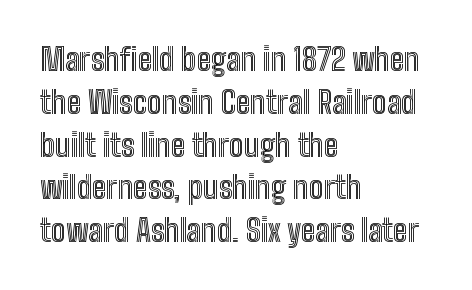
Q: Is the text italic (slanted)? A: No, it is upright.
Q: Is the text underlined? A: No.
Q: How is the paragraph aligned? A: Left-aligned.
Q: Is the spacing between letters normal or unusually wide? A: Normal.
Q: Is the spacing between lines tight, normal or loose? A: Normal.
Q: Width (condensed, normal, or wide)? A: Condensed.
Q: x-height? A: Medium.
Q: Monospaced? A: No.
